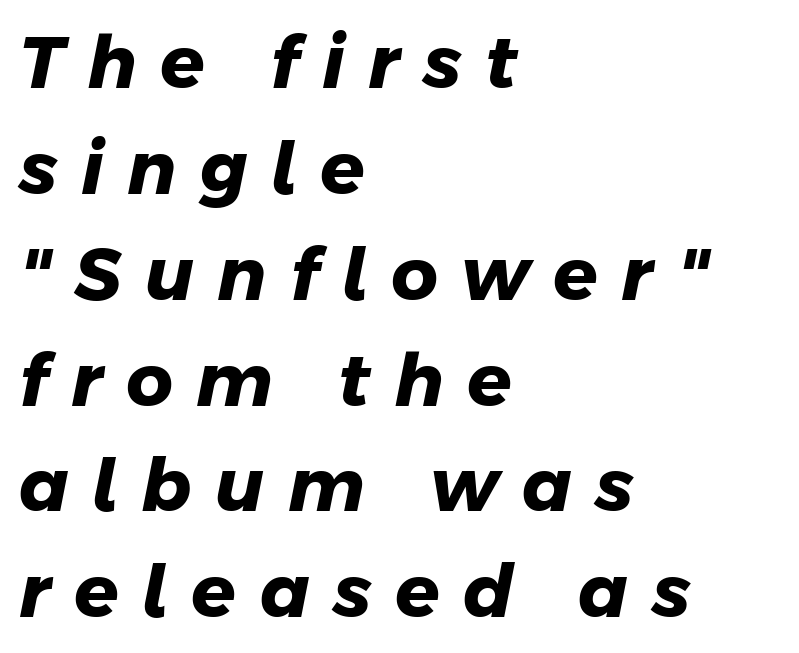
Q: Is the text bold? A: Yes.
Q: Is the typeface a serif or a sans-serif typeface? A: Sans-serif.
Q: Is the text underlined? A: No.
Q: How is the paragraph aligned? A: Left-aligned.
Q: Is the spacing between letters normal or unusually wide? A: Unusually wide.
Q: Is the spacing between lines tight, normal or loose? A: Normal.
Q: Width (condensed, normal, or wide)? A: Normal.
Q: Stroke contrast? A: Low.
Q: x-height? A: Medium.
Q: Monospaced? A: No.
